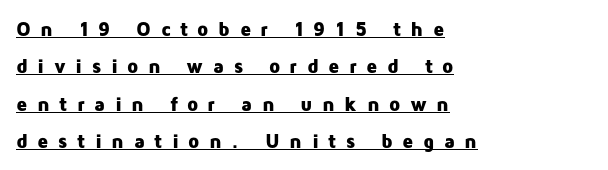
The image shows 20 px bold type, upright; set left-aligned, line spacing 1.87x, unusually wide letter spacing (+0.47 em), underlined.
